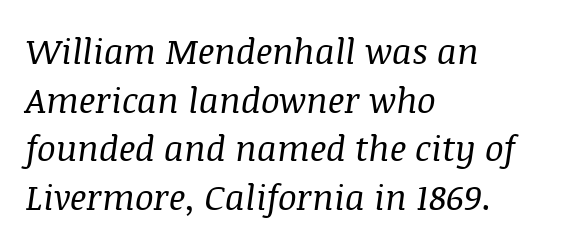
No word sits above an underline. Proportional: the letters do not fall into vertical columns. Letter spacing: default. Does the copy run flush right? No — it runs flush left. Check where the strokes stop: tiny serifs finish them off. Slant detected: the letters are inclined.
